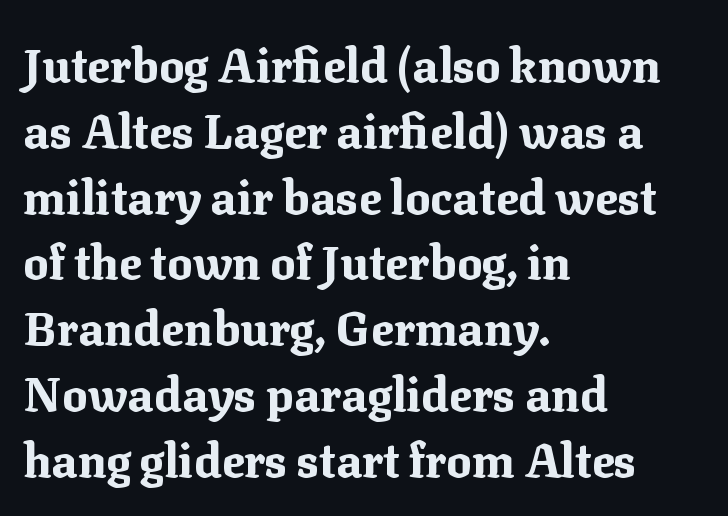
The image shows 47 px bold serif type, upright; set left-aligned, normal line spacing (1.4x), normal letter spacing, not underlined; medium stroke contrast and a medium x-height.
